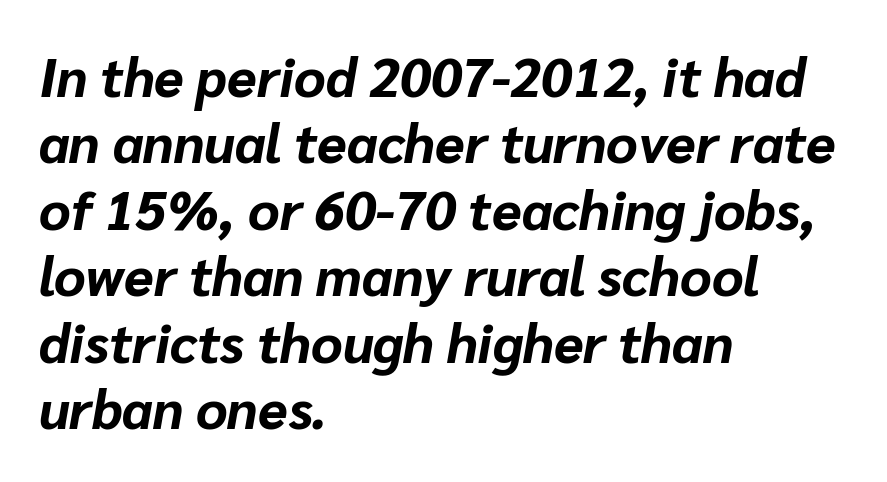
The face used here has a pronounced slope to its letters. Check under the words: just untouched page. Leftover space on each line is placed entirely after the last word. The rendering uses a bold face; every stroke is thick and dark. The rendering uses natural spacing where letterforms have individual widths.
